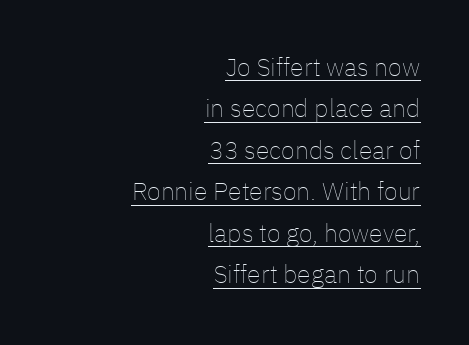
{"italic": "no", "bold": "no", "underline": "yes", "align": "right", "line_spacing": "normal", "line_spacing_ratio": 1.66, "letter_spacing": "normal", "letter_spacing_em": 0.0, "glyph_px": 25}
